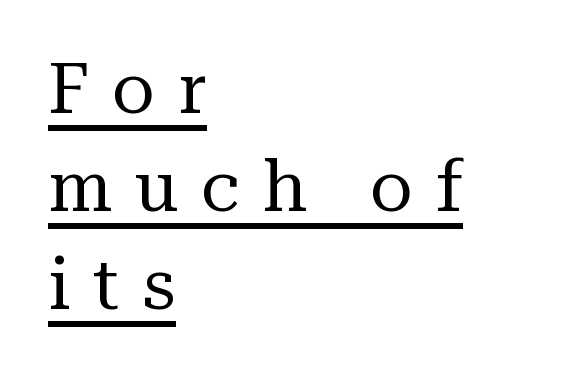
The image shows 70 px regular-weight serif type, upright; set left-aligned, normal line spacing (1.4x), unusually wide letter spacing (+0.33 em), underlined; medium stroke contrast and a medium x-height.
